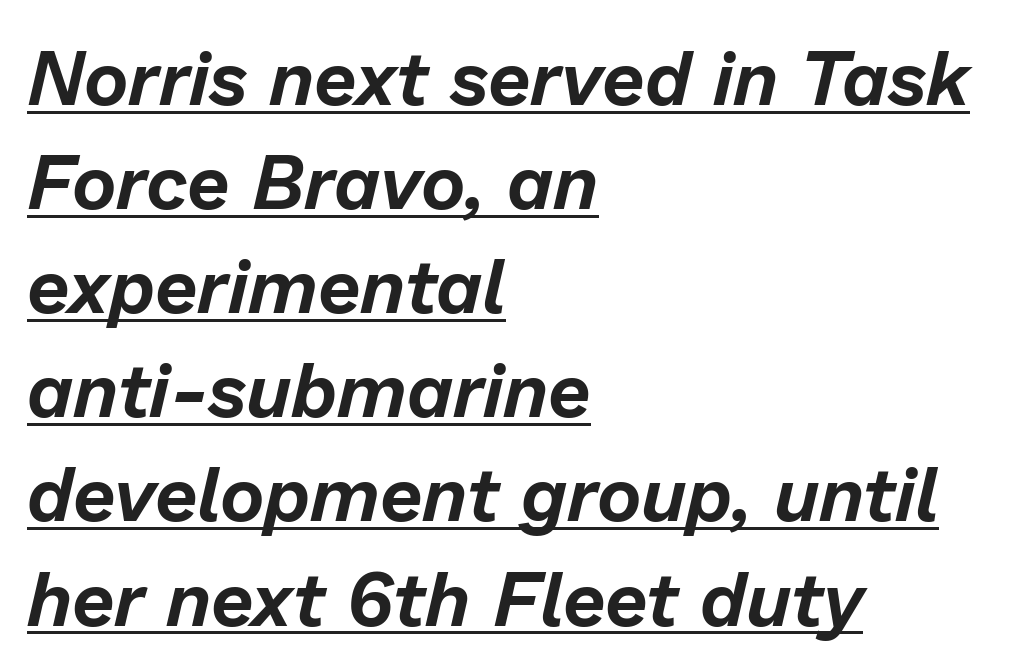
{"italic": "yes", "lean": "right", "slant_degrees": 13, "width": "normal", "stroke_contrast": "low", "x_height": "medium", "monospaced": "no", "underline": "yes", "align": "left", "line_spacing": "normal", "line_spacing_ratio": 1.37, "letter_spacing": "normal", "letter_spacing_em": 0.0, "glyph_px": 76}
